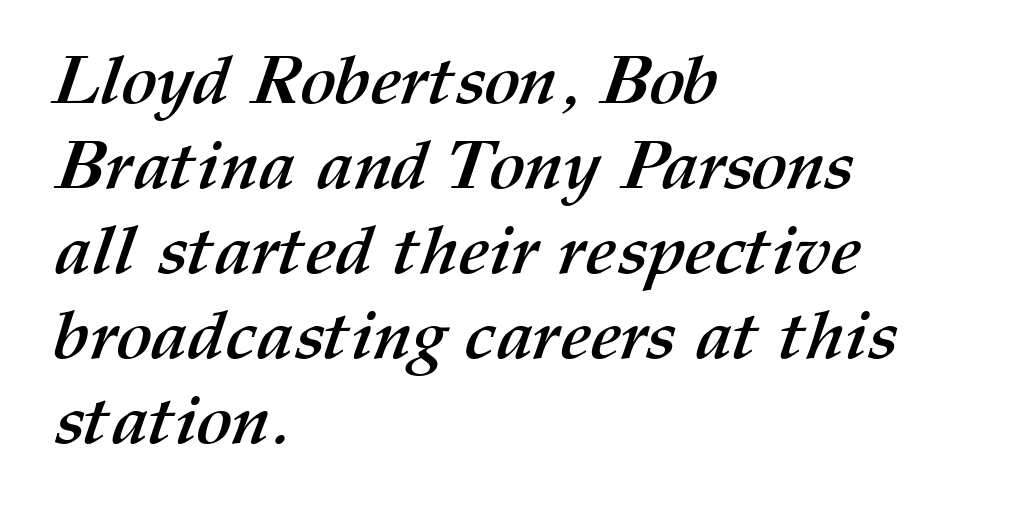
{"bold": "yes", "weight": "semibold", "width": "normal", "stroke_contrast": "medium", "x_height": "medium", "monospaced": "no", "underline": "no", "align": "left", "line_spacing": "normal", "line_spacing_ratio": 1.25, "letter_spacing": "normal", "letter_spacing_em": 0.0, "glyph_px": 68}
